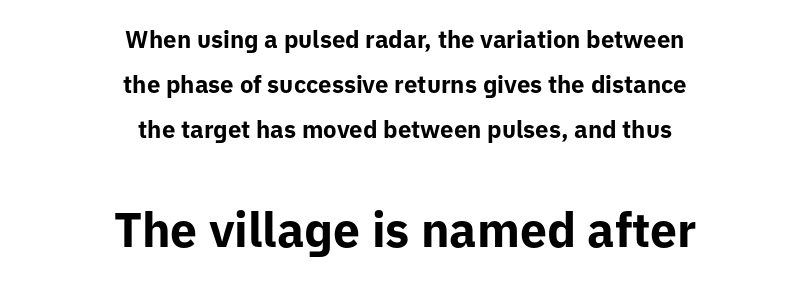
The image shows 48 px bold sans-serif type, upright; set centered, line spacing 1.88x, normal letter spacing, not underlined; the second (bottom) block is 2.0x larger; low stroke contrast and a medium x-height.
